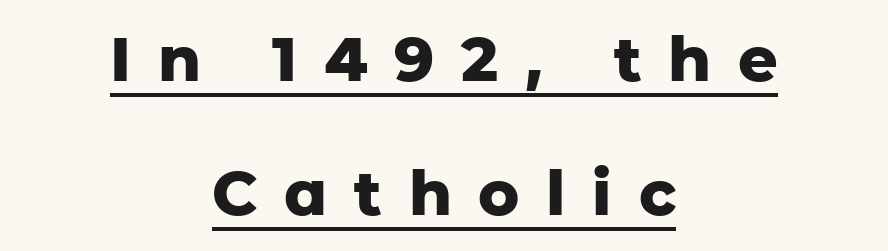
Q: Is the text bold? A: Yes.
Q: Is the text italic (slanted)? A: No, it is upright.
Q: Is the typeface a serif or a sans-serif typeface? A: Sans-serif.
Q: Is the text underlined? A: Yes.
Q: How is the paragraph aligned? A: Centered.
Q: Is the spacing between letters normal or unusually wide? A: Unusually wide.
Q: Is the spacing between lines tight, normal or loose? A: Loose.
Q: Width (condensed, normal, or wide)? A: Normal.
Q: Stroke contrast? A: Low.
Q: x-height? A: Medium.
Q: Monospaced? A: No.
